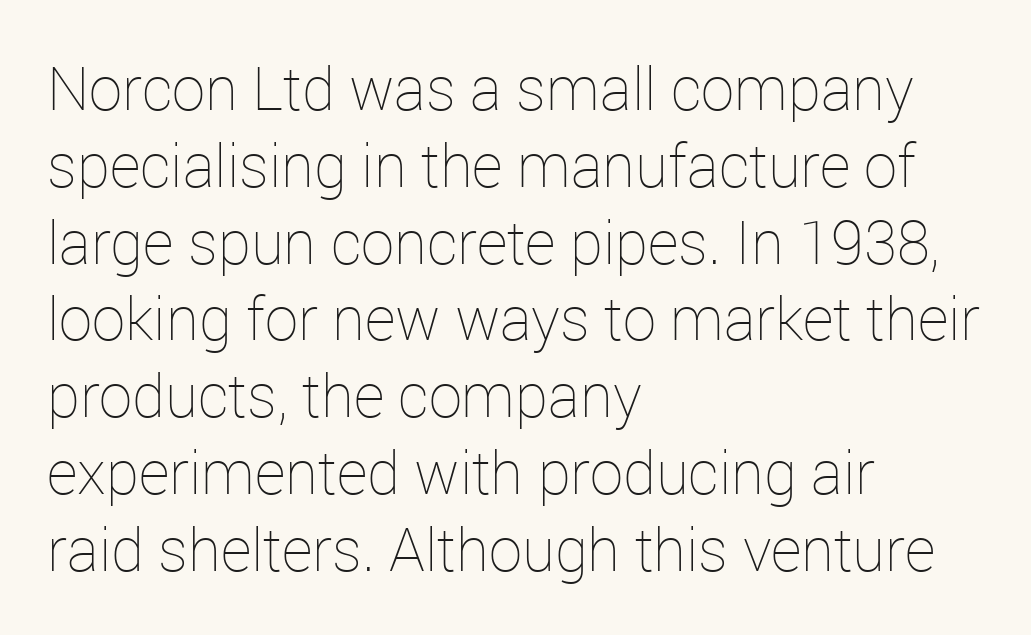
{"italic": "no", "bold": "no", "weight": "thin", "width": "normal", "stroke_contrast": "low", "x_height": "medium", "monospaced": "no", "underline": "no", "align": "left", "line_spacing": "normal", "line_spacing_ratio": 1.28, "letter_spacing": "normal", "letter_spacing_em": 0.0, "glyph_px": 60}
